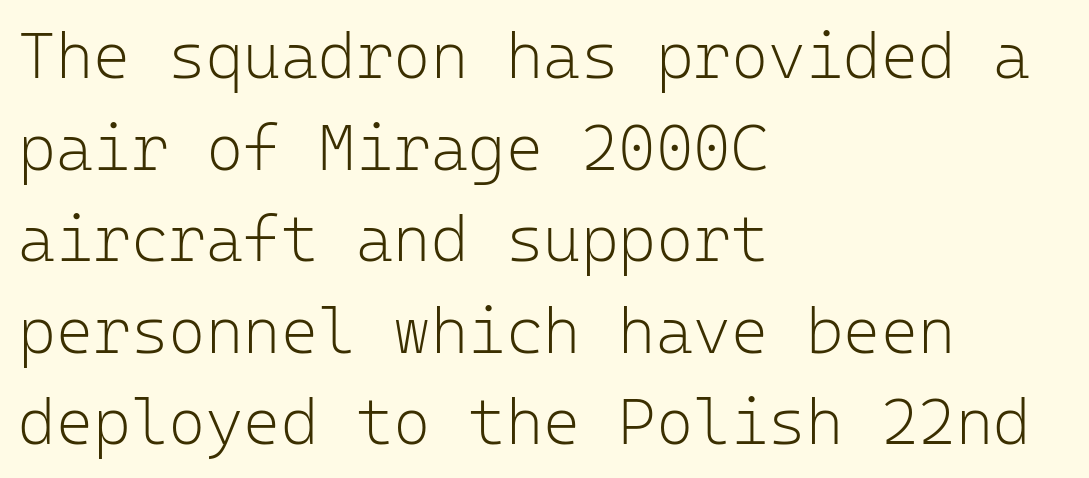
Q: Is the text bold? A: No.
Q: Is the text italic (slanted)? A: No, it is upright.
Q: Is the typeface a serif or a sans-serif typeface? A: Sans-serif.
Q: Is the text underlined? A: No.
Q: How is the paragraph aligned? A: Left-aligned.
Q: Is the spacing between letters normal or unusually wide? A: Normal.
Q: Is the spacing between lines tight, normal or loose? A: Normal.
Q: Width (condensed, normal, or wide)? A: Normal.
Q: Stroke contrast? A: Low.
Q: x-height? A: Medium.
Q: Monospaced? A: Yes.
